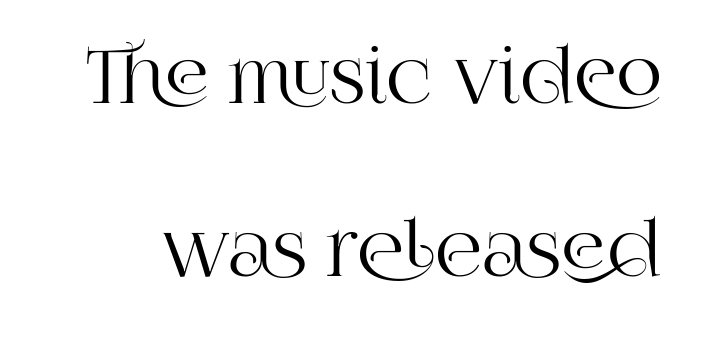
{"serif": "yes", "italic": "no", "width": "normal", "stroke_contrast": "high", "x_height": "large", "monospaced": "no", "underline": "no", "line_spacing": "loose", "line_spacing_ratio": 2.34, "letter_spacing": "normal", "letter_spacing_em": 0.0, "glyph_px": 74}
